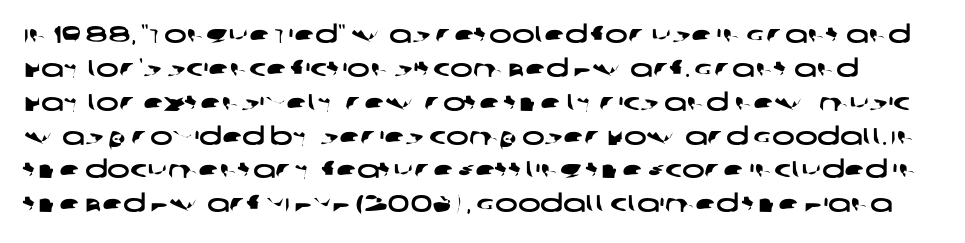
The image shows 24 px text type; set normal line spacing (1.41x), normal letter spacing, not underlined.
